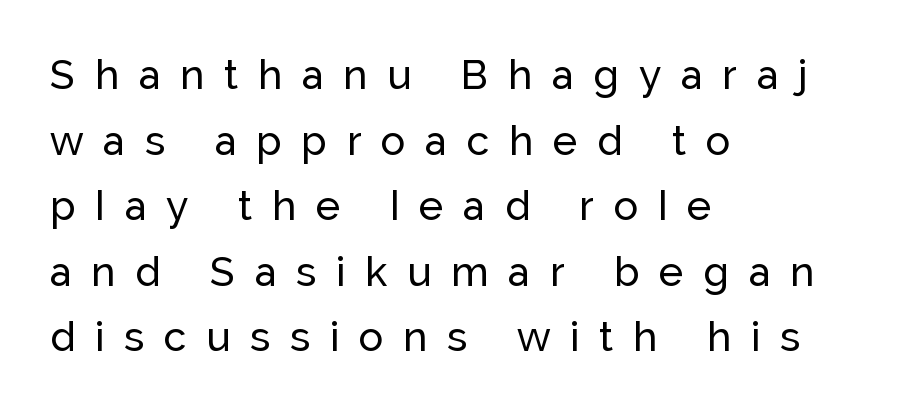
{"serif": "no", "italic": "no", "width": "normal", "stroke_contrast": "low", "x_height": "medium", "monospaced": "no", "underline": "no", "align": "left", "line_spacing": "normal", "line_spacing_ratio": 1.6, "letter_spacing": "wide", "letter_spacing_em": 0.48, "glyph_px": 41}
